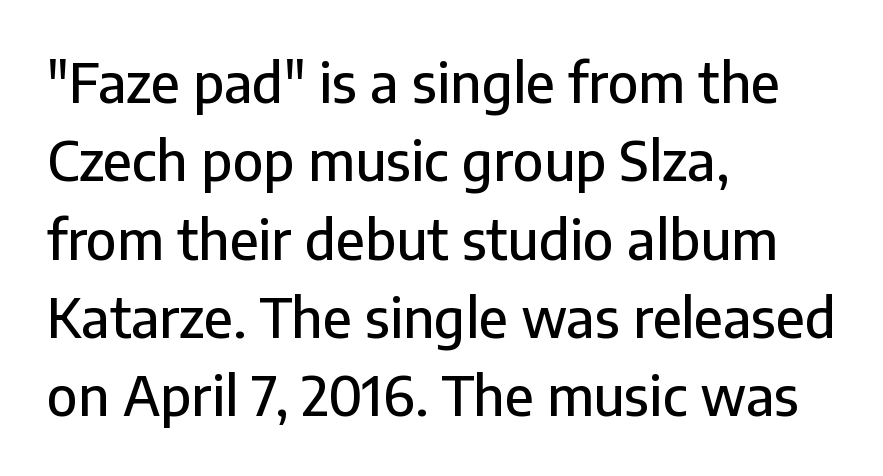
Q: Is the text italic (slanted)? A: No, it is upright.
Q: Is the typeface a serif or a sans-serif typeface? A: Sans-serif.
Q: Is the text underlined? A: No.
Q: How is the paragraph aligned? A: Left-aligned.
Q: Is the spacing between letters normal or unusually wide? A: Normal.
Q: Is the spacing between lines tight, normal or loose? A: Normal.
Q: Width (condensed, normal, or wide)? A: Normal.
Q: Stroke contrast? A: Low.
Q: x-height? A: Medium.
Q: Monospaced? A: No.
